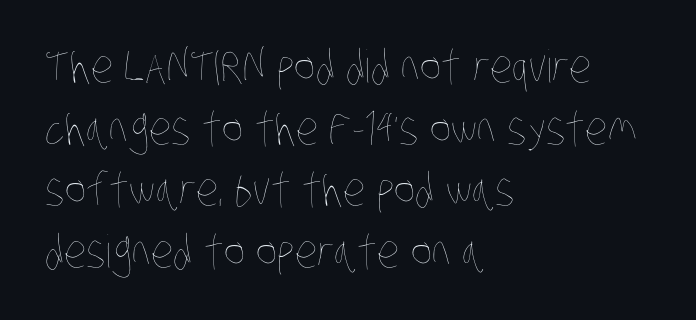
{"bold": "no", "weight": "thin", "width": "condensed", "stroke_contrast": "low", "x_height": "large", "monospaced": "no", "underline": "no", "align": "left", "line_spacing": "normal", "line_spacing_ratio": 1.37, "letter_spacing": "normal", "letter_spacing_em": 0.0, "glyph_px": 45}
